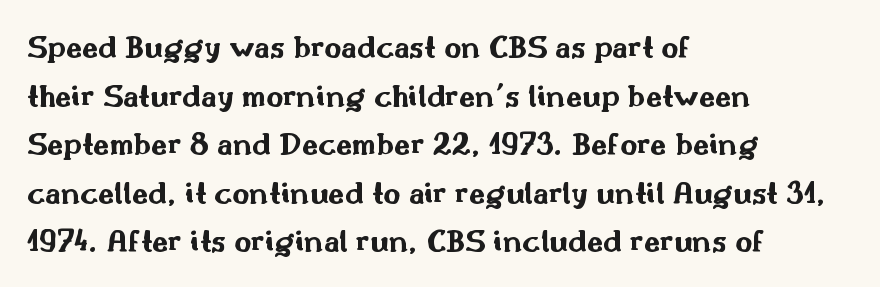
The image shows 33 px bold, wide sans-serif type, upright; set left-aligned, normal line spacing (1.47x), normal letter spacing, not underlined; medium stroke contrast and a small x-height.
